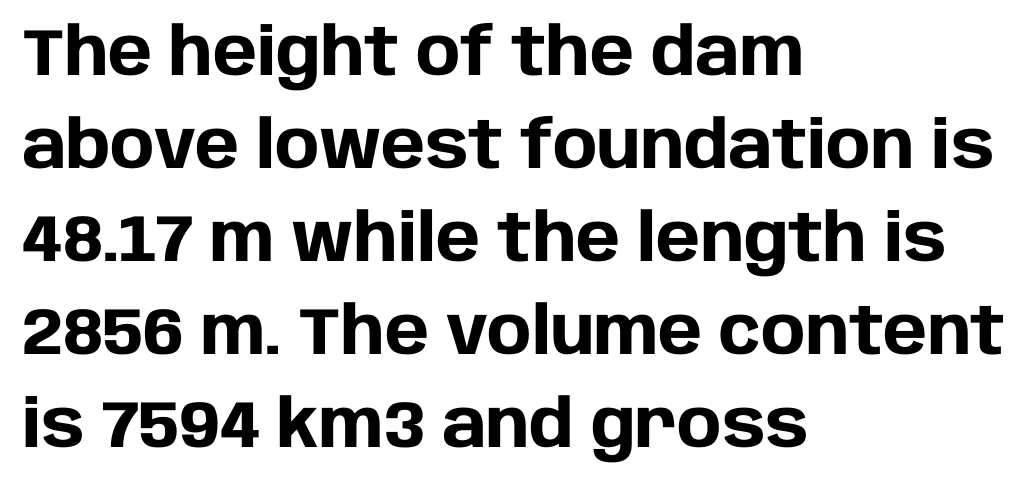
Visually the block forms a straight wall on the left and a jagged coastline on the right. Serif or sans? Sans — the stroke terminals are bare. The glyphs have the mass of a bold cut. Is the letter spacing exaggerated? No — it looks like the ordinary default. A typesetter would call this proportional, since set widths differ per character.
